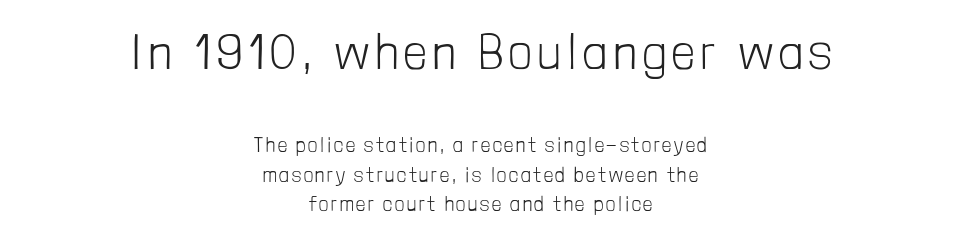
The image shows 49 px light, condensed sans-serif type, upright; set centered, normal line spacing (1.47x), not underlined; the first (top) block is 2.45x larger; low stroke contrast and a medium x-height.
